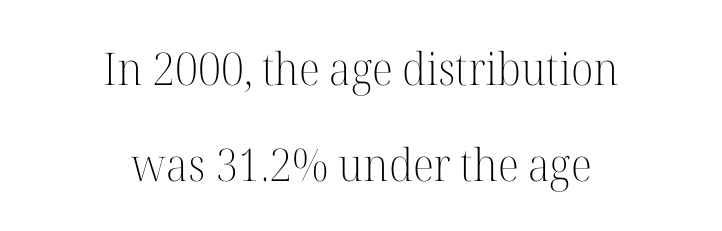
The image shows 45 px light serif type, upright; set centered, loose line spacing (2.13x), normal letter spacing, not underlined; high stroke contrast and a medium x-height.
